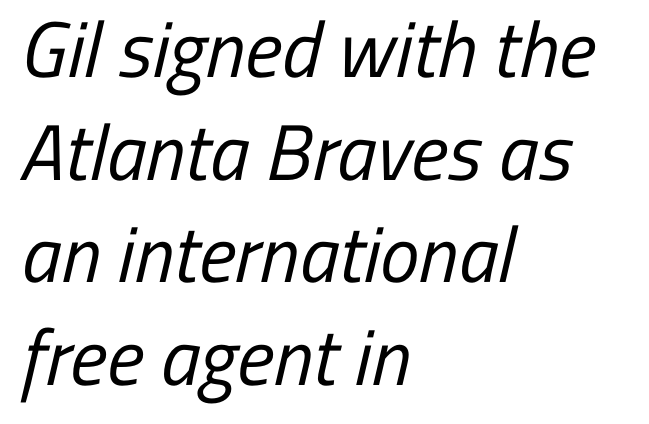
The image shows 79 px regular-weight, condensed sans-serif type; set left-aligned, normal line spacing (1.3x), normal letter spacing, not underlined; low stroke contrast and a medium x-height.
